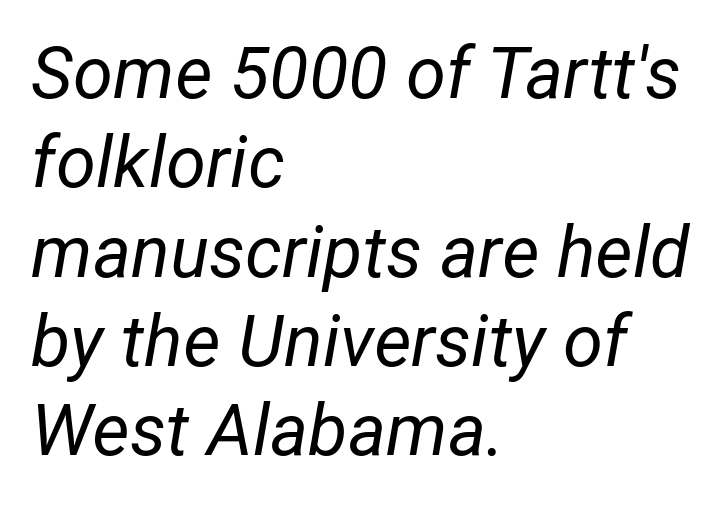
Q: Is the text bold? A: No.
Q: Is the text italic (slanted)? A: Yes, it leans right by about 12 degrees.
Q: Is the text underlined? A: No.
Q: How is the paragraph aligned? A: Left-aligned.
Q: Is the spacing between letters normal or unusually wide? A: Normal.
Q: Width (condensed, normal, or wide)? A: Normal.
Q: Stroke contrast? A: Low.
Q: x-height? A: Medium.
Q: Monospaced? A: No.
